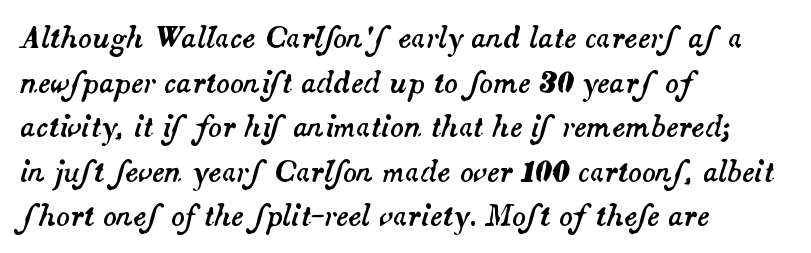
Slanted lettering throughout. The block of text has a typical density, with ordinary space between rows. Is this a fixed-width face? No — the glyphs have proportional, varying widths. Clear beneath every line of the passage. Letter spacing: default.
